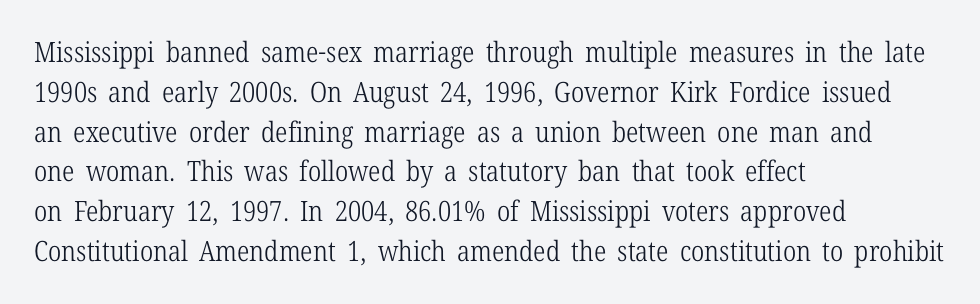
The face used here is seriffed, in the tradition of book romans. Here the glyphs are tracked normally, forming tight word shapes. Ascenders rise straight up at ninety degrees. Do the characters align in a grid? No, the font is proportional.
